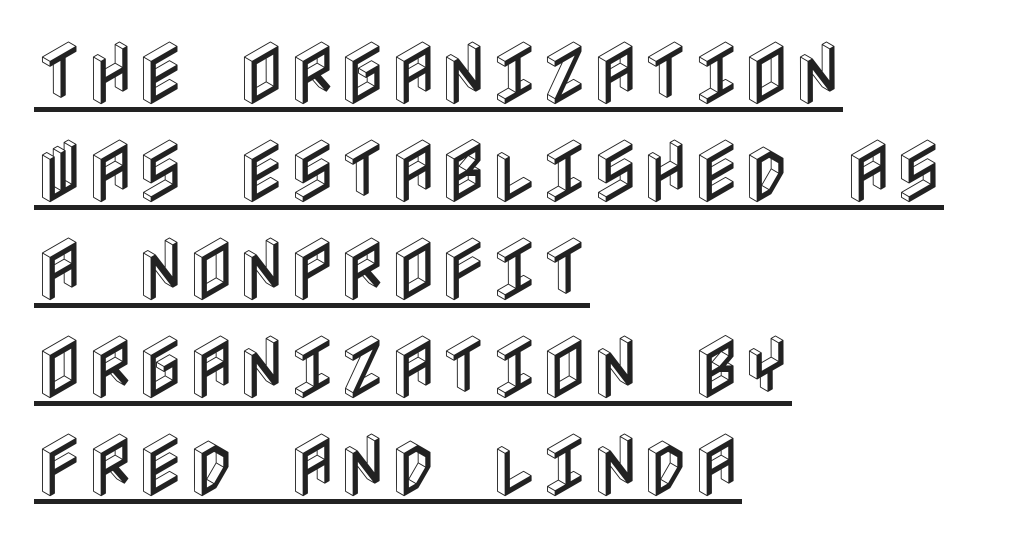
{"italic": "no", "width": "condensed", "x_height": "large", "underline": "yes", "align": "left", "line_spacing": "normal", "line_spacing_ratio": 1.42, "letter_spacing": "normal", "letter_spacing_em": 0.0, "glyph_px": 69}
